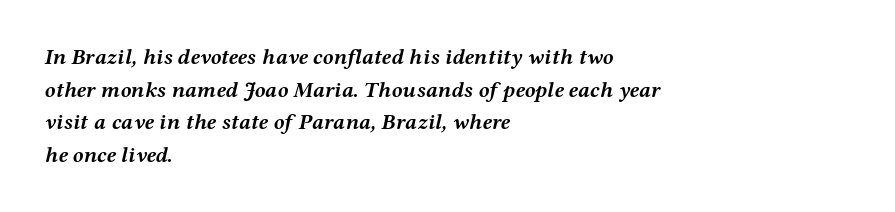
The image shows 22 px bold type, italic (leaning right); set left-aligned, normal line spacing (1.48x), normal letter spacing, not underlined.
